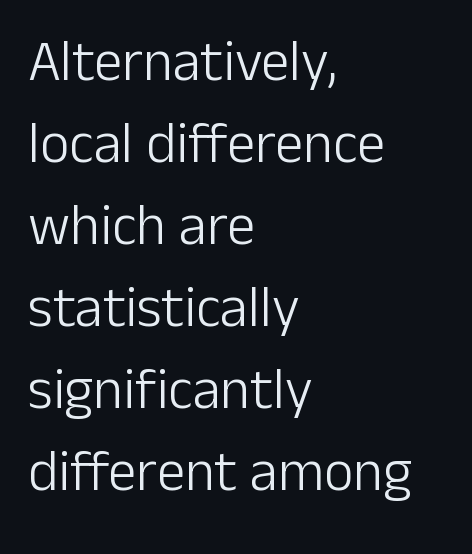
No chunkiness to these letters — they're not bold. One-word summary of the alignment: left. Do the characters align in a grid? No, the font is proportional. No extra tracking has been applied to these lines.
